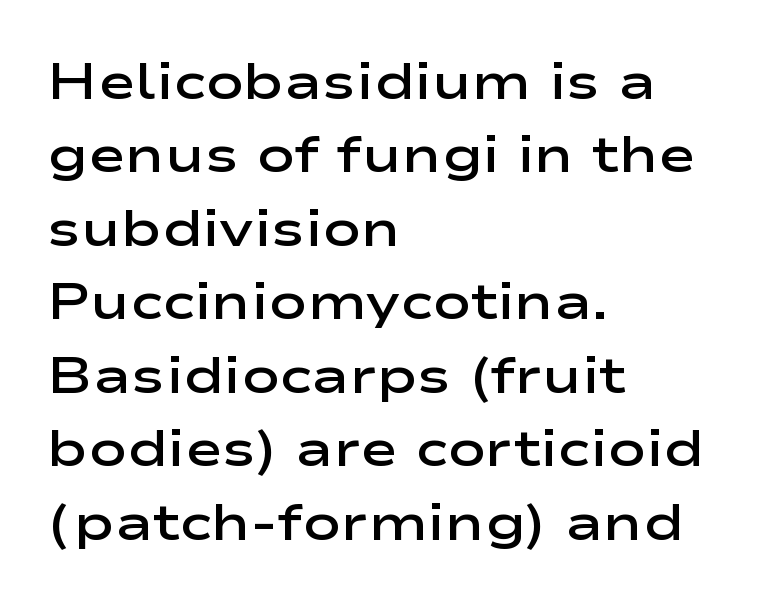
Q: Is the text bold? A: Semi-bold.
Q: Is the text italic (slanted)? A: No, it is upright.
Q: Is the typeface a serif or a sans-serif typeface? A: Sans-serif.
Q: Is the text underlined? A: No.
Q: How is the paragraph aligned? A: Left-aligned.
Q: Is the spacing between letters normal or unusually wide? A: Normal.
Q: Is the spacing between lines tight, normal or loose? A: Normal.
Q: Width (condensed, normal, or wide)? A: Wide.
Q: Stroke contrast? A: Low.
Q: x-height? A: Medium.
Q: Monospaced? A: No.
